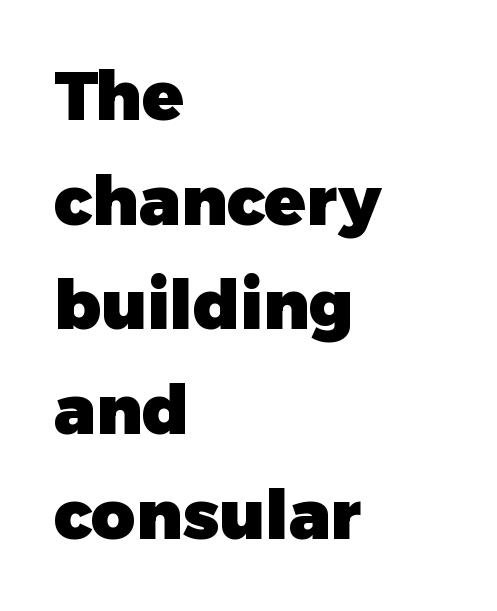
Q: Is the text bold? A: Yes.
Q: Is the text italic (slanted)? A: No, it is upright.
Q: Is the typeface a serif or a sans-serif typeface? A: Sans-serif.
Q: Is the text underlined? A: No.
Q: How is the paragraph aligned? A: Left-aligned.
Q: Is the spacing between letters normal or unusually wide? A: Normal.
Q: Is the spacing between lines tight, normal or loose? A: Normal.
Q: Width (condensed, normal, or wide)? A: Normal.
Q: Stroke contrast? A: Low.
Q: x-height? A: Medium.
Q: Monospaced? A: No.
